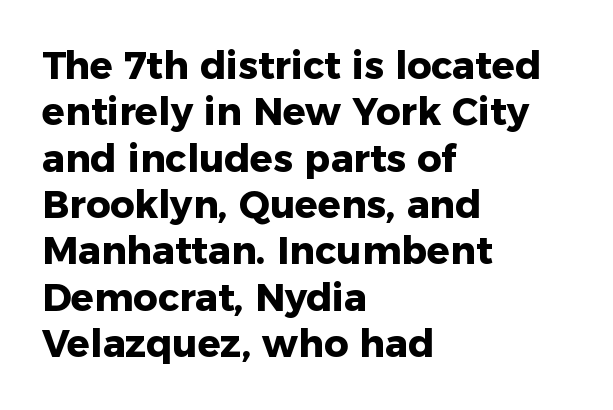
The passage is arranged the way most books set body copy — flush left. Looks like regular typesetting: each glyph gets only the width it needs. You could call the tracking neutral — neither tight nor loose. The words here are not underlined.
